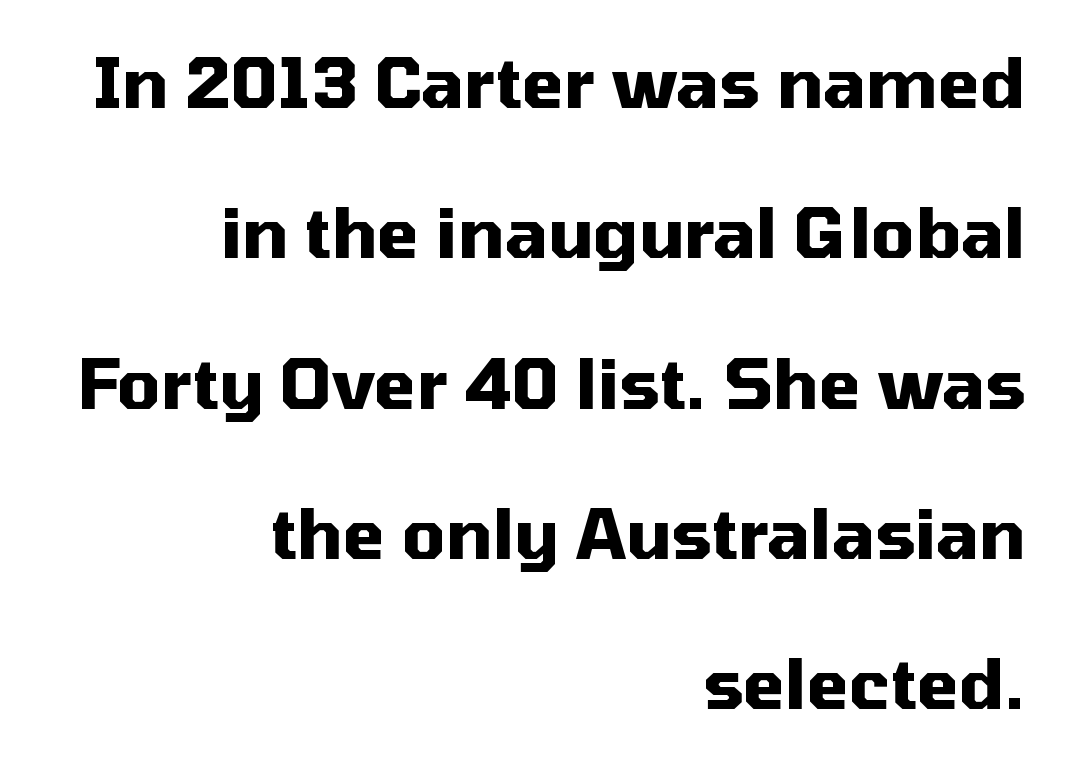
{"serif": "no", "italic": "no", "bold": "yes", "weight": "heavy", "width": "normal", "stroke_contrast": "medium", "x_height": "medium", "monospaced": "no", "underline": "no", "align": "right", "line_spacing": "loose", "line_spacing_ratio": 2.21, "letter_spacing": "normal", "letter_spacing_em": 0.0, "glyph_px": 68}
